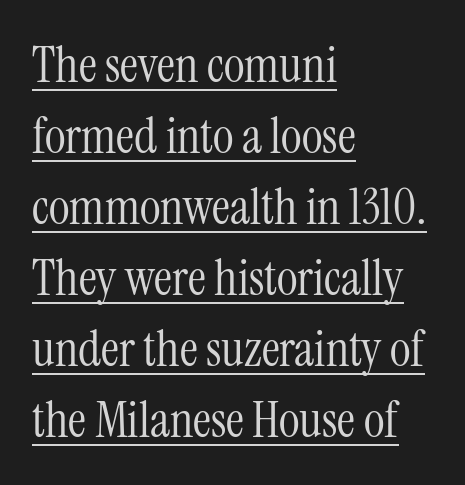
Q: Is the text bold? A: No.
Q: Is the text italic (slanted)? A: No, it is upright.
Q: Is the typeface a serif or a sans-serif typeface? A: Serif.
Q: Is the text underlined? A: Yes.
Q: How is the paragraph aligned? A: Left-aligned.
Q: Is the spacing between letters normal or unusually wide? A: Normal.
Q: Is the spacing between lines tight, normal or loose? A: Normal.
Q: Width (condensed, normal, or wide)? A: Condensed.
Q: Stroke contrast? A: Medium.
Q: x-height? A: Medium.
Q: Monospaced? A: No.
